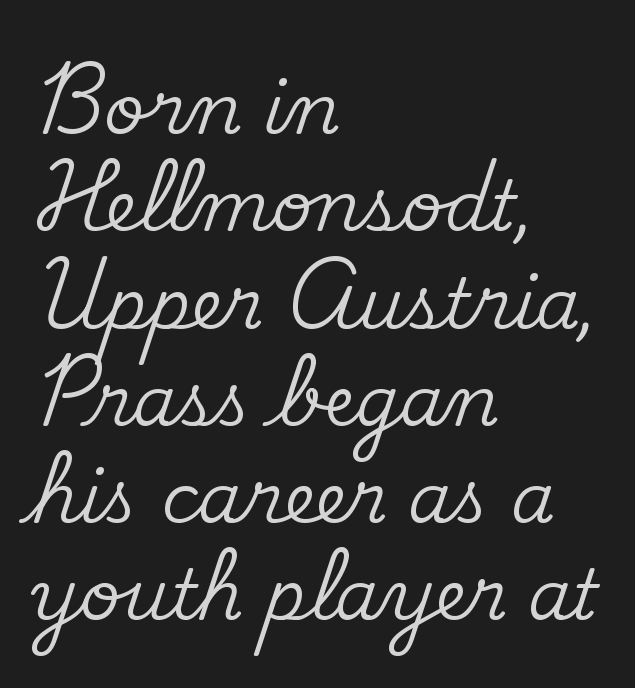
The image shows 70 px text type; set left-aligned, normal line spacing (1.39x), normal letter spacing, not underlined; medium stroke contrast and a small x-height.
